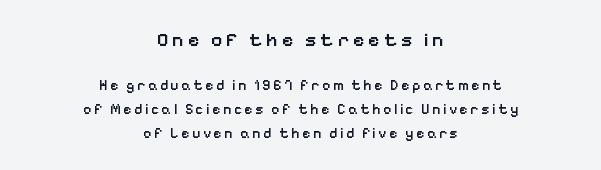
{"italic": "no", "bold": "semi", "underline": "no", "align": "center", "line_spacing_ratio": 1.71, "larger_block": "first", "size_ratio": 1.43, "glyph_px": 20}
